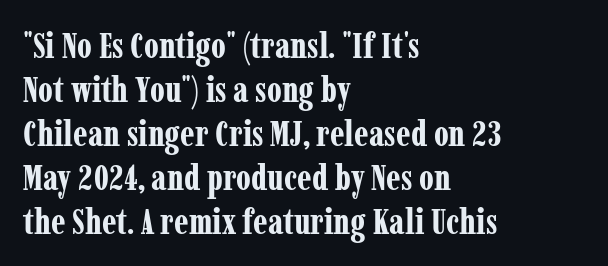
{"serif": "yes", "italic": "no", "bold": "yes", "weight": "bold", "width": "condensed", "stroke_contrast": "low", "x_height": "medium", "monospaced": "no", "underline": "no", "align": "left", "line_spacing_ratio": 1.22, "letter_spacing": "normal", "letter_spacing_em": 0.0, "glyph_px": 36}
